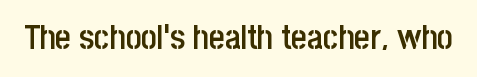
The image shows 34 px semibold, condensed sans-serif type, upright; set normal letter spacing, not underlined; low stroke contrast and a large x-height.
